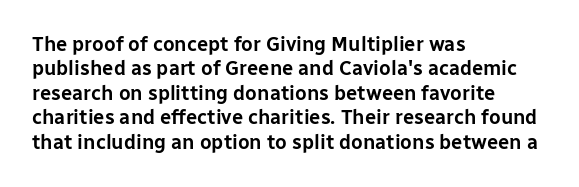
The image shows 20 px text type, upright; set left-aligned, line spacing 1.22x, normal letter spacing, not underlined.
